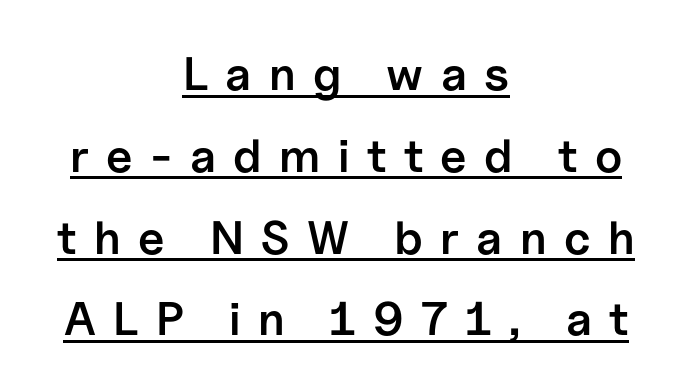
{"serif": "no", "italic": "no", "bold": "semi", "weight": "semibold", "width": "normal", "stroke_contrast": "low", "x_height": "medium", "monospaced": "no", "underline": "yes", "align": "center", "line_spacing_ratio": 1.74, "letter_spacing": "wide", "letter_spacing_em": 0.37, "glyph_px": 47}
